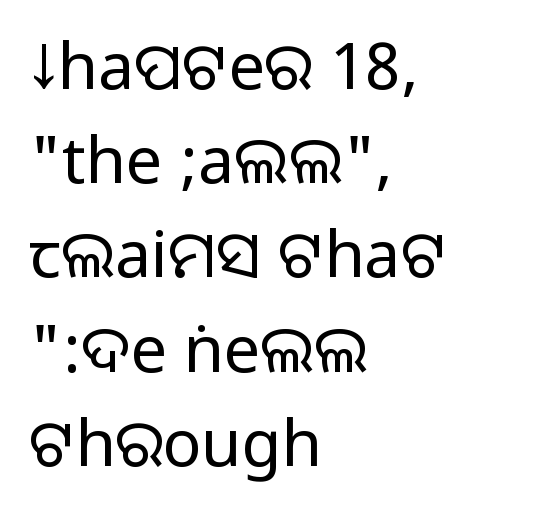
The image shows 65 px sans-serif type, upright; set left-aligned, normal line spacing (1.45x), normal letter spacing, not underlined; medium stroke contrast.
